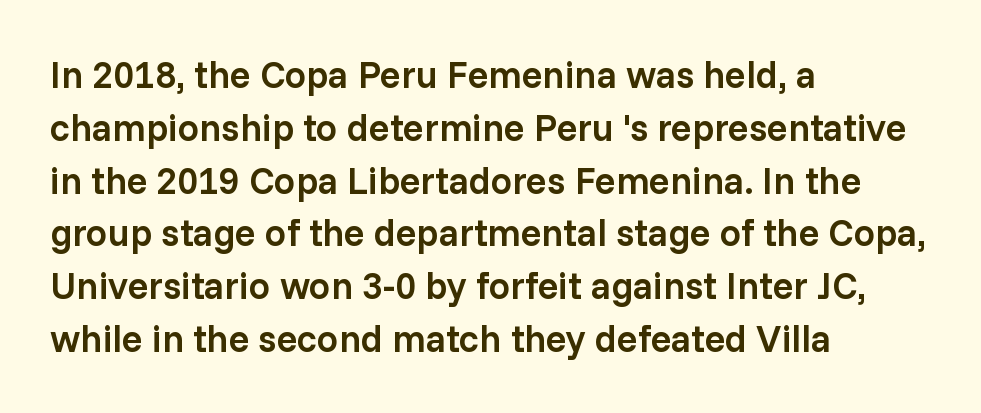
Q: Is the text bold? A: Semi-bold.
Q: Is the text italic (slanted)? A: No, it is upright.
Q: Is the typeface a serif or a sans-serif typeface? A: Sans-serif.
Q: Is the text underlined? A: No.
Q: How is the paragraph aligned? A: Left-aligned.
Q: Is the spacing between letters normal or unusually wide? A: Normal.
Q: Is the spacing between lines tight, normal or loose? A: Normal.
Q: Width (condensed, normal, or wide)? A: Normal.
Q: Stroke contrast? A: Low.
Q: x-height? A: Medium.
Q: Monospaced? A: No.
